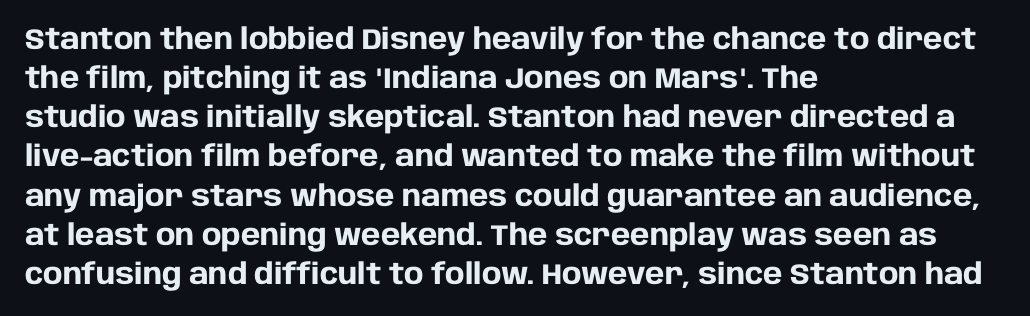
The text was rendered using a sans face with plain stroke endings. Looks like regular typesetting: each glyph gets only the width it needs. The foot of each line stays bare and open. Look at the tracking — it's just the regular setting, nothing added.
